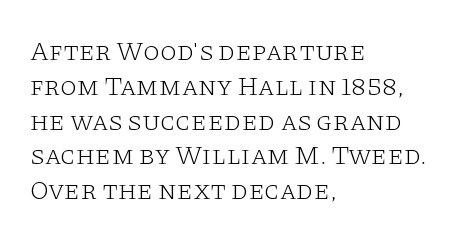
The image shows 27 px text type, upright; set left-aligned, normal line spacing (1.29x), normal letter spacing, not underlined.
